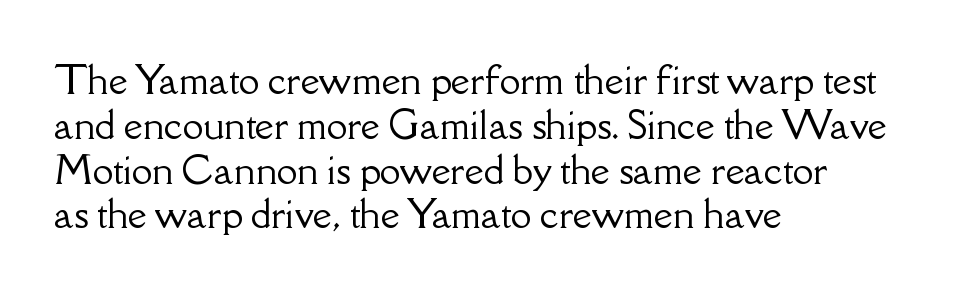
Any mark beneath the type? The region is blank. Letterform terminals end in serifs throughout the passage. Italic? Not at all — the glyphs are vertical. You could not count columns in this text — the font is proportionally spaced. Glyph-to-glyph distance matches everyday printed text.
